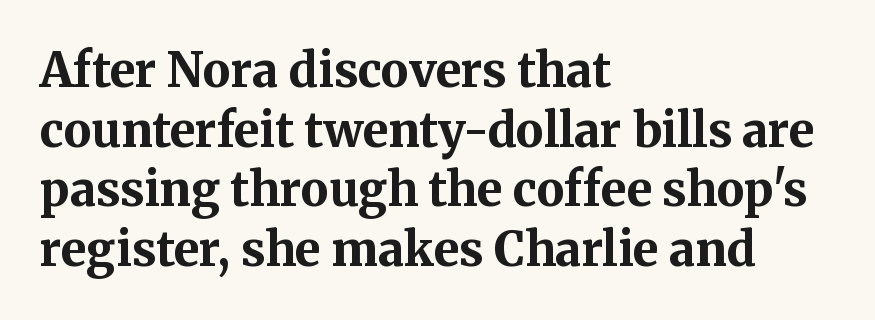
The compositor pushed each line to the left boundary. Whoever set this chose a conventional vertical rhythm. This sample uses an upright cut, with every glyph sitting square on the baseline. The strokes are fattened all the way to bold. Unlike a clean sans, this face finishes its strokes with serifs.
